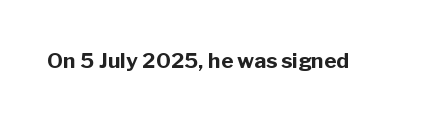
{"italic": "no", "bold": "yes", "underline": "no", "letter_spacing": "normal", "letter_spacing_em": 0.0, "glyph_px": 21}
